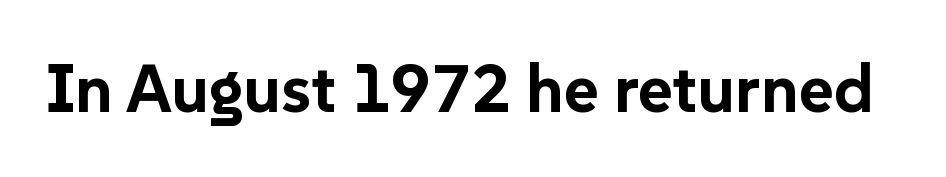
Q: Is the text bold? A: Yes.
Q: Is the text italic (slanted)? A: No, it is upright.
Q: Is the typeface a serif or a sans-serif typeface? A: Sans-serif.
Q: Is the text underlined? A: No.
Q: Is the spacing between letters normal or unusually wide? A: Normal.
Q: Width (condensed, normal, or wide)? A: Normal.
Q: Stroke contrast? A: Low.
Q: x-height? A: Medium.
Q: Monospaced? A: No.
